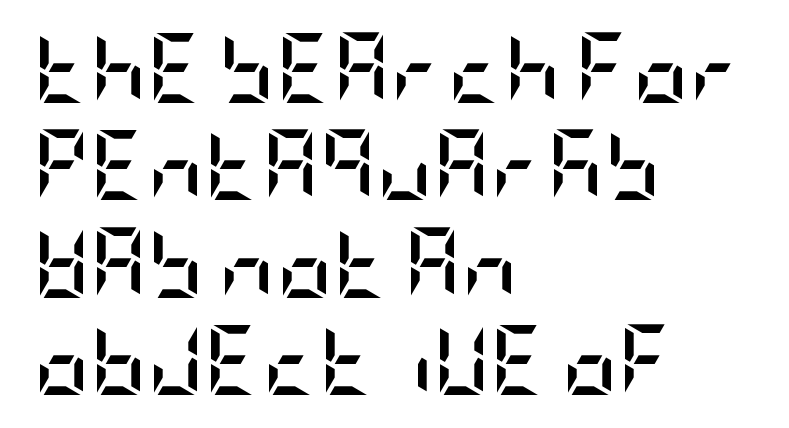
Q: Is the text bold? A: Yes.
Q: Is the text italic (slanted)? A: No, it is upright.
Q: Is the typeface a serif or a sans-serif typeface? A: Sans-serif.
Q: Is the text underlined? A: No.
Q: How is the paragraph aligned? A: Left-aligned.
Q: Is the spacing between letters normal or unusually wide? A: Normal.
Q: Is the spacing between lines tight, normal or loose? A: Normal.
Q: Width (condensed, normal, or wide)? A: Condensed.
Q: Stroke contrast? A: Low.
Q: x-height? A: Large.
